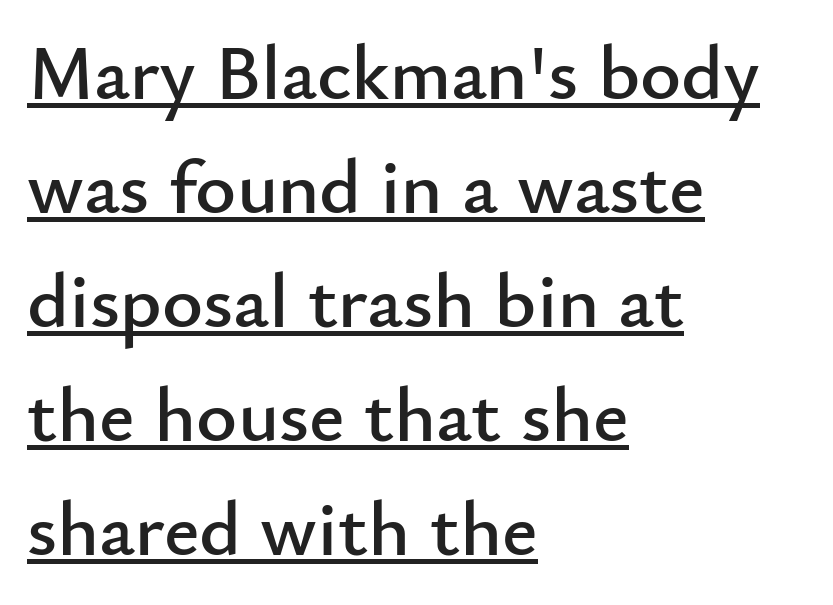
Compared with typical paragraphs, the rows here are spaced about the same. These lines keep a tight, regular rhythm from letter to letter. In terms of letterform style, serifs are entirely absent. Here the designer chose a conventional face with non-uniform glyph widths.
